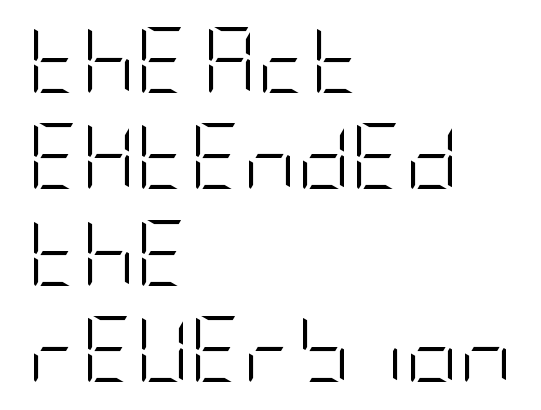
The ragged edge is on the right, which tells us the setting is flush left. Heaviness? Minimal to ordinary, like unemphasized prose. Lines of text with bare space underneath. A normal amount of white space separates one row of letters from the next. The lettering stays uniformly vertical, giving the passage a roman look.
